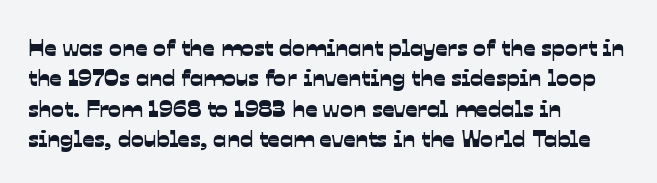
The image shows 24 px text type; set left-aligned, normal line spacing (1.27x), normal letter spacing, not underlined.
